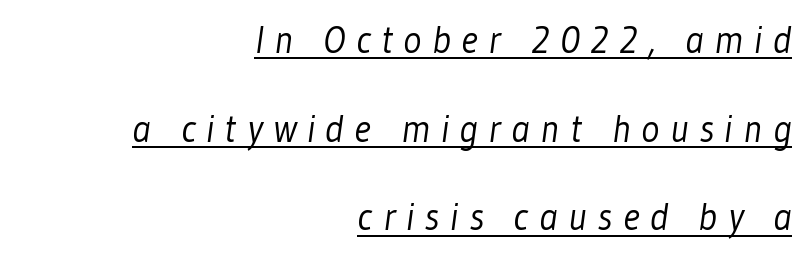
The face used here is a sans, in the tradition of grotesques and geometrics. Leading is clearly above the norm, producing a sparse column. Is this a heavy cut? Hardly; it is regular or lighter. Letter spacing: wide.
